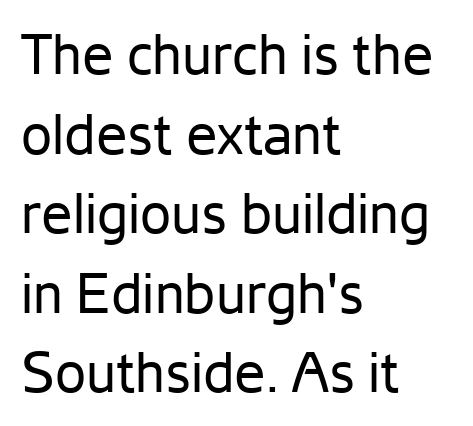
This rendering leaves character spacing at its baseline value. One glance says typical: line gaps are just what's usual. The font sits on the lighter half of the weight spectrum, regular included. The passage shown is typed in a proportional face where columns would drift. The lettering stays uniformly vertical, giving the passage a roman look.
